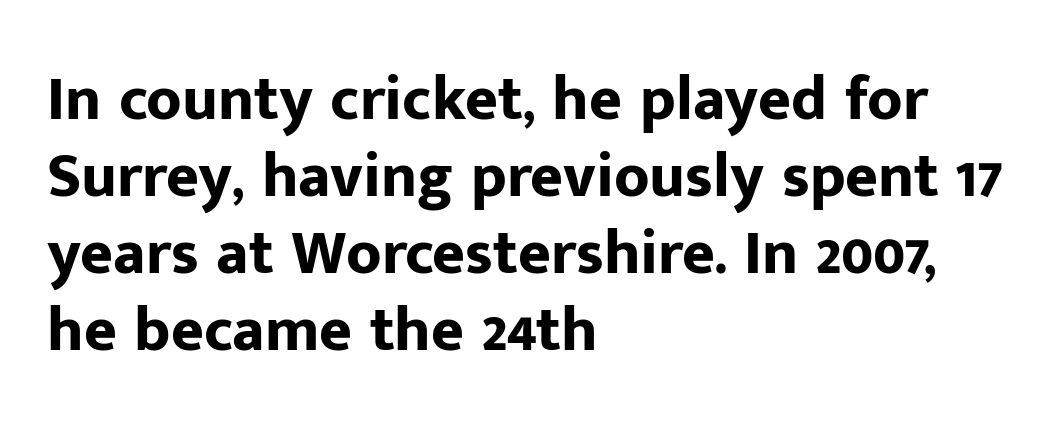
{"serif": "no", "italic": "no", "bold": "yes", "weight": "bold", "width": "normal", "stroke_contrast": "low", "x_height": "medium", "monospaced": "no", "underline": "no", "align": "left", "line_spacing_ratio": 1.22, "letter_spacing": "normal", "letter_spacing_em": 0.0, "glyph_px": 63}
